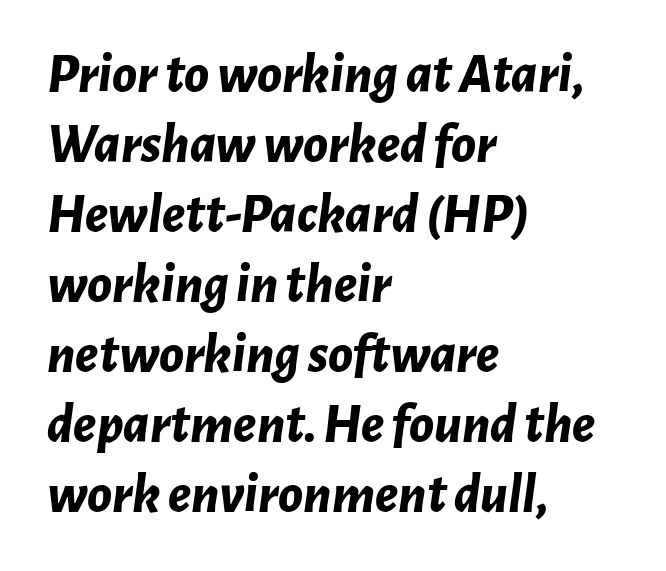
The image shows 56 px bold type, italic (leaning right); set left-aligned, normal line spacing (1.25x), normal letter spacing, not underlined; low stroke contrast and a medium x-height.
